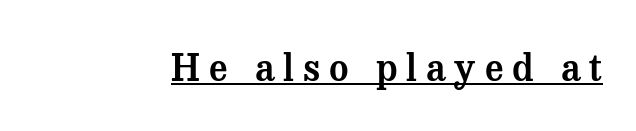
These lines are rendered in a variable-pitch font. Regarding serifs, this sample has them. Observe the wide spacing: letters keep a clear distance from each other. Notice how the stems are strictly vertical — no italics here. The glyphs are accompanied by a horizontal stroke just below them.
